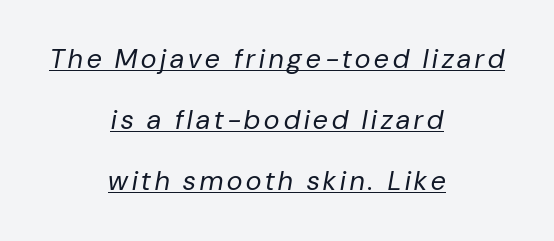
The image shows 27 px text type, italic (leaning right); set centered, loose line spacing (2.26x), underlined.
